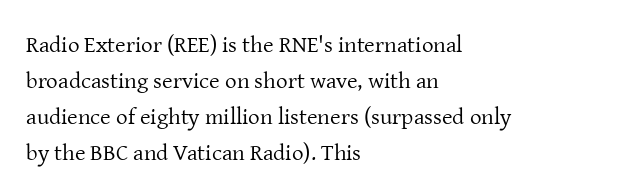
The foot of each line stays bare and open. It's the straight-up-and-down kind of type. The gaps between neighbouring characters are ordinary and unremarkable. A normal amount of white space separates one row of letters from the next. Typeset ragged right — the left edge is the straight one. Is the stroke heavy? The answer is a plain regular-or-lighter.
